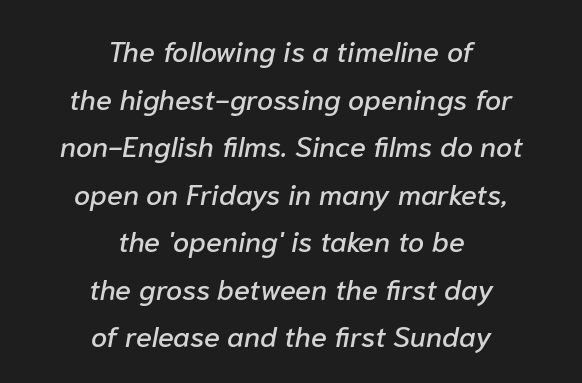
{"italic": "yes", "lean": "right", "slant_degrees": 10, "width": "normal", "stroke_contrast": "low", "x_height": "medium", "monospaced": "no", "underline": "no", "align": "center", "line_spacing": "normal", "line_spacing_ratio": 1.64, "letter_spacing": "normal", "letter_spacing_em": 0.0, "glyph_px": 29}
